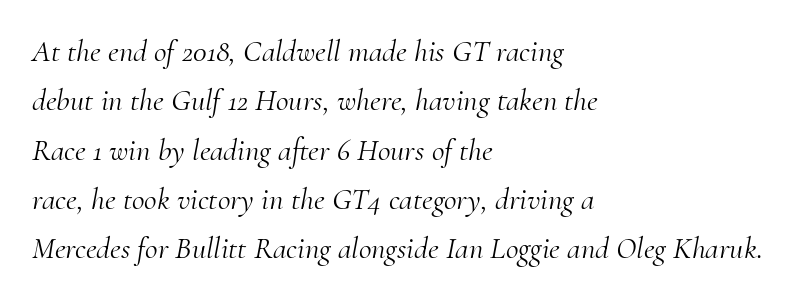
Q: Is the text bold? A: No.
Q: Is the text italic (slanted)? A: Yes, it leans right by about 10 degrees.
Q: Is the typeface a serif or a sans-serif typeface? A: Serif.
Q: Is the text underlined? A: No.
Q: How is the paragraph aligned? A: Left-aligned.
Q: Is the spacing between letters normal or unusually wide? A: Normal.
Q: Is the spacing between lines tight, normal or loose? A: Normal.
Q: Width (condensed, normal, or wide)? A: Normal.
Q: Stroke contrast? A: Medium.
Q: x-height? A: Small.
Q: Monospaced? A: No.
